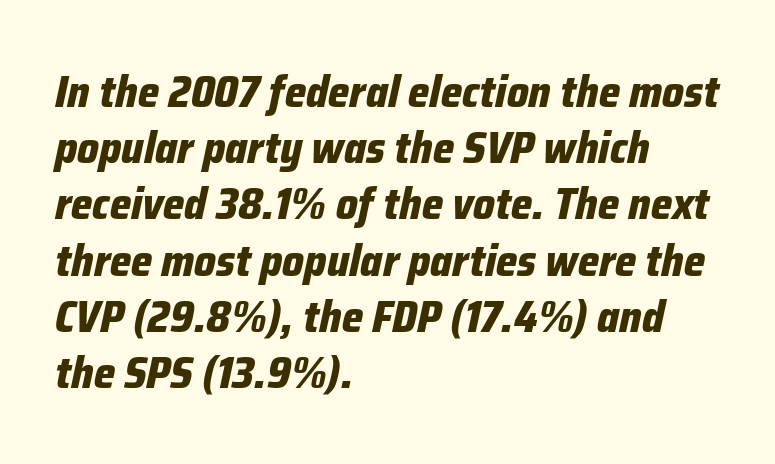
These lines keep a tight, regular rhythm from letter to letter. Bold? Absolutely — the strokes are thick and heavy. The paragraph has a hard left edge and a soft right edge. Each letter keeps its own natural width here, so spacing adapts to shape. Any mark beneath the type? The region is blank.
